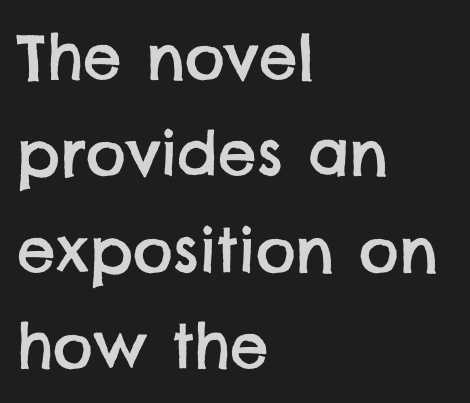
The tracking reads as untouched default to a designer's eye. Think of a printed novel: that variable character pitch is what you see here. To sum up the face: it is a sans, with no serifs. The rows are spaced the way most documents space them. Rule under the text: the space is simply empty. Alignment: flush left.
